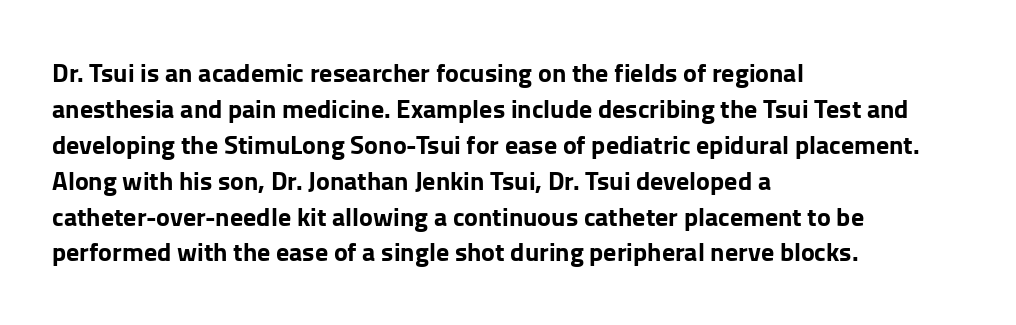
Weight: bold. Inter-character spacing is left at the font's built-in metrics. Check the space under the baseline: it is left empty. These lines sit exactly where default settings would place them. Compared with a centered layout, this one pins lines to the left instead.
